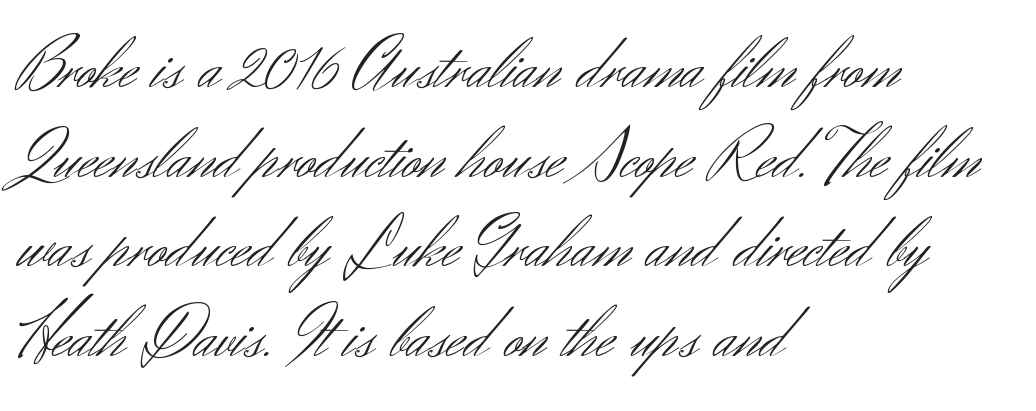
Each word holds together tightly as a unit, with standard inter-letter gaps. The face looks like a standard text weight, possibly lighter. Each row of text sits above clean, open space.
